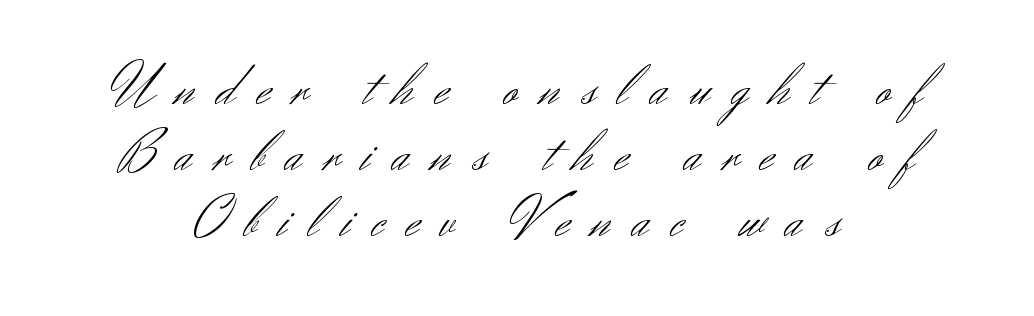
Do the characters align in a grid? No, the font is proportional. To sum up the face: it is a sans, with no serifs. Heft: none added — not bold. Whoever set this chose condensed vertical rhythm over breathing room. Typeset on center — no edge is straight.
